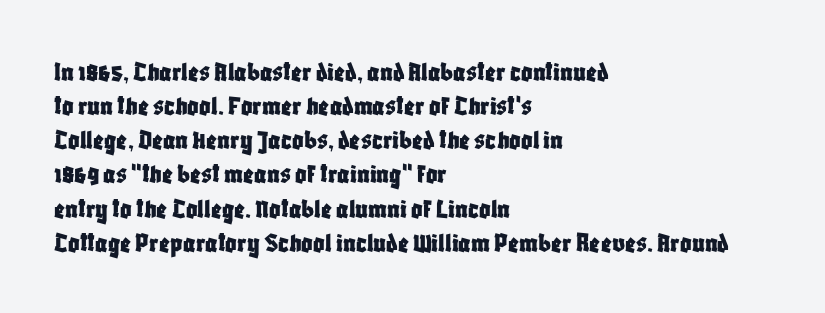
{"serif": "no", "italic": "no", "width": "condensed", "stroke_contrast": "low", "x_height": "large", "monospaced": "no", "underline": "no", "align": "left", "line_spacing_ratio": 1.22, "letter_spacing": "normal", "letter_spacing_em": 0.0, "glyph_px": 28}
